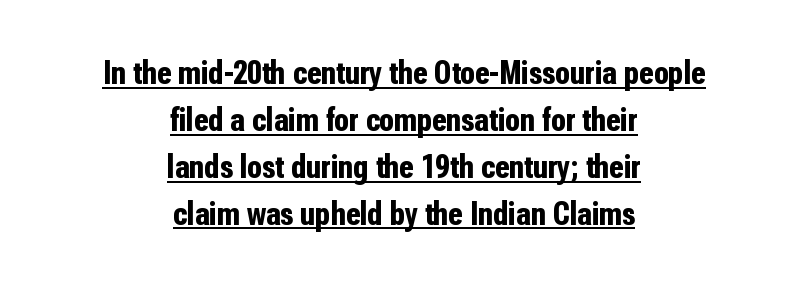
The image shows 34 px bold, condensed sans-serif type, upright; set centered, normal line spacing (1.38x), normal letter spacing, underlined; low stroke contrast and a medium x-height.
